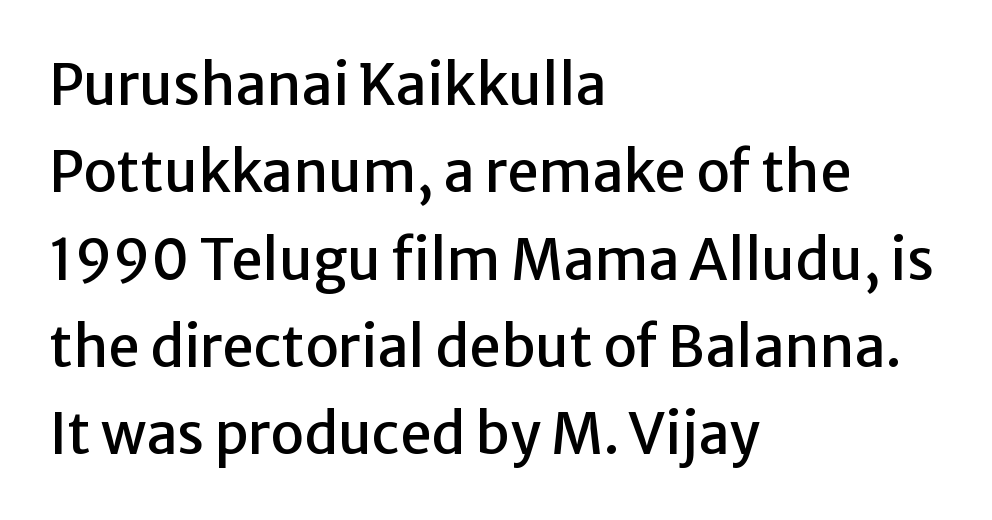
Q: Is the text italic (slanted)? A: No, it is upright.
Q: Is the typeface a serif or a sans-serif typeface? A: Sans-serif.
Q: Is the text underlined? A: No.
Q: How is the paragraph aligned? A: Left-aligned.
Q: Is the spacing between letters normal or unusually wide? A: Normal.
Q: Is the spacing between lines tight, normal or loose? A: Normal.
Q: Width (condensed, normal, or wide)? A: Normal.
Q: Stroke contrast? A: Low.
Q: x-height? A: Medium.
Q: Monospaced? A: No.
